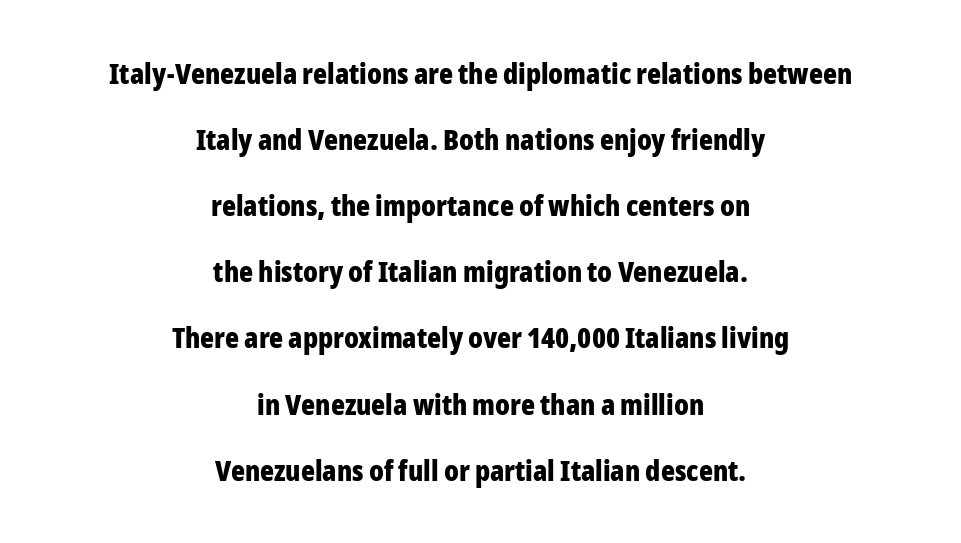
The image shows 29 px bold, condensed sans-serif type, upright; set centered, loose line spacing (2.28x), normal letter spacing, not underlined; low stroke contrast and a medium x-height.
